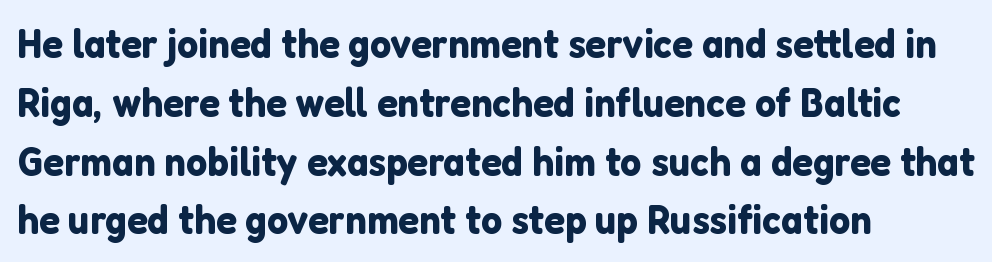
Q: Is the text italic (slanted)? A: No, it is upright.
Q: Is the typeface a serif or a sans-serif typeface? A: Sans-serif.
Q: Is the text underlined? A: No.
Q: How is the paragraph aligned? A: Left-aligned.
Q: Is the spacing between letters normal or unusually wide? A: Normal.
Q: Is the spacing between lines tight, normal or loose? A: Normal.
Q: Width (condensed, normal, or wide)? A: Normal.
Q: Stroke contrast? A: Low.
Q: x-height? A: Medium.
Q: Monospaced? A: No.
